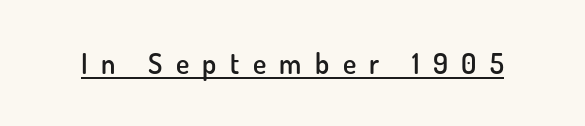
The image shows 28 px semibold sans-serif type, upright; set unusually wide letter spacing (+0.48 em), underlined; low stroke contrast and a small x-height.
